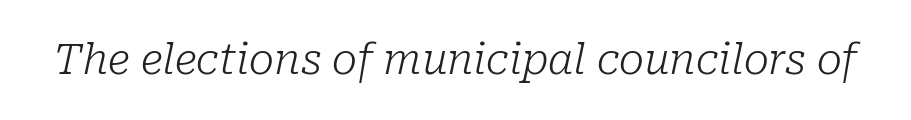
The letters carry serifs — small finishing strokes at the ends of their stems. Each row of text sits above clean, open space. Nobody touched the tracking dial on this one. There's an unmistakable incline to the writing here.
